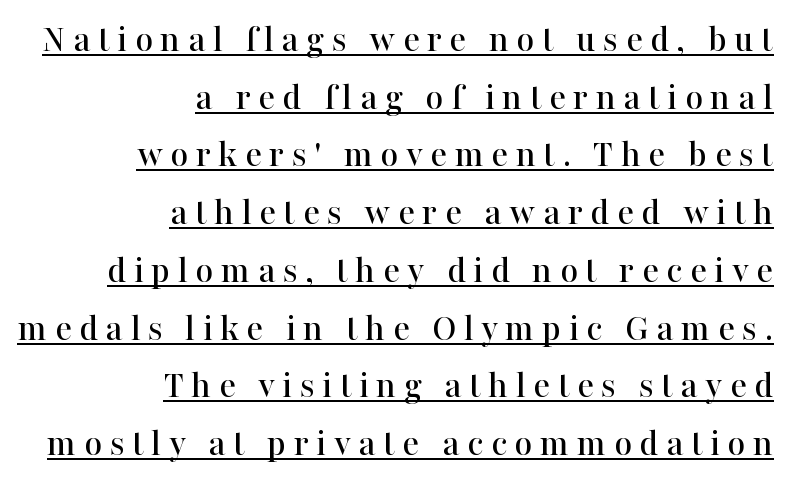
{"serif": "yes", "italic": "no", "width": "normal", "stroke_contrast": "high", "x_height": "medium", "monospaced": "no", "underline": "yes", "align": "right", "line_spacing": "normal", "line_spacing_ratio": 1.48, "glyph_px": 39}
